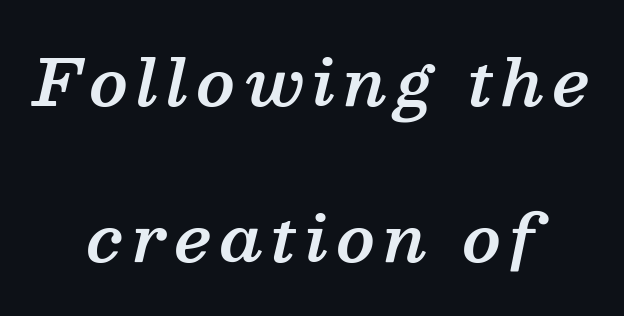
The image shows 64 px semibold serif type, italic (leaning right); set centered, loose line spacing (2.43x), not underlined; medium stroke contrast and a medium x-height.
